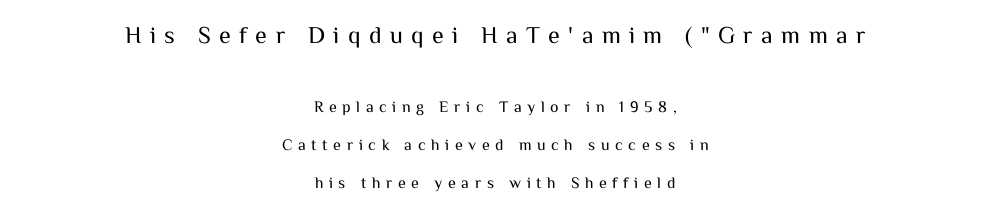
{"italic": "no", "bold": "no", "underline": "no", "align": "center", "line_spacing": "loose", "line_spacing_ratio": 2.38, "letter_spacing": "wide", "letter_spacing_em": 0.35, "larger_block": "first", "size_ratio": 1.5, "glyph_px": 24}
